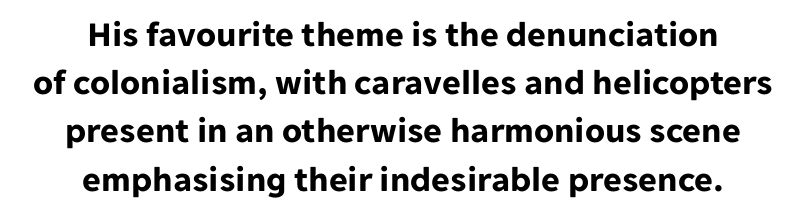
The image shows 36 px bold sans-serif type, upright; set centered, normal line spacing (1.34x), normal letter spacing, not underlined; low stroke contrast and a medium x-height.
